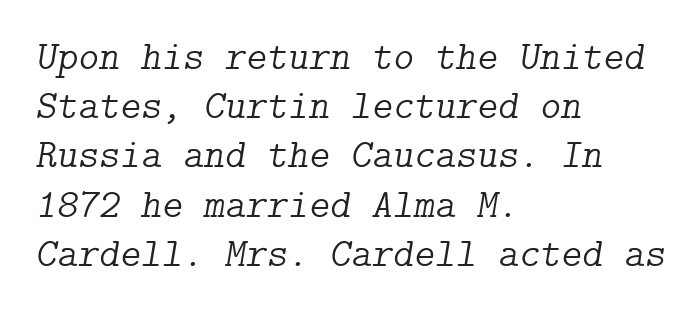
The image shows 40 px light serif type, italic (leaning right); set left-aligned, line spacing 1.23x, normal letter spacing, not underlined; low stroke contrast and a medium x-height.
